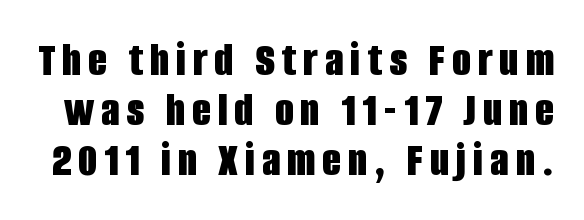
Here the designer chose a conventional face with non-uniform glyph widths. Regarding leading, the lines here are crowded together. Each glyph is drawn with heavy, bold strokes. A bare baseline throughout the passage.
